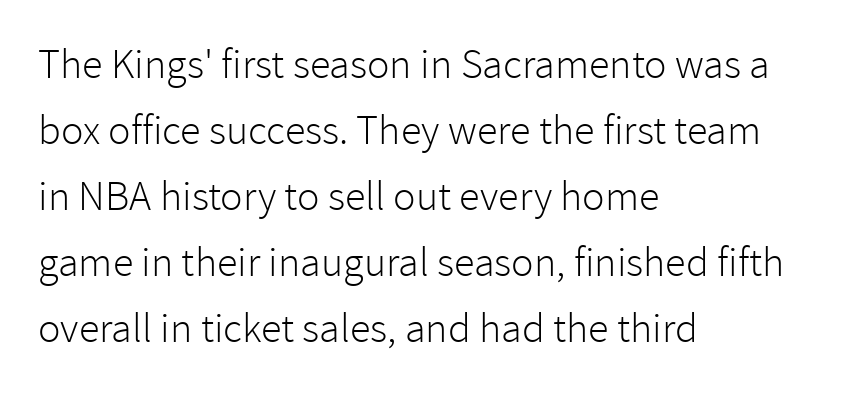
Q: Is the text bold? A: No.
Q: Is the text italic (slanted)? A: No, it is upright.
Q: Is the typeface a serif or a sans-serif typeface? A: Sans-serif.
Q: Is the text underlined? A: No.
Q: How is the paragraph aligned? A: Left-aligned.
Q: Is the spacing between letters normal or unusually wide? A: Normal.
Q: Is the spacing between lines tight, normal or loose? A: Normal.
Q: Width (condensed, normal, or wide)? A: Normal.
Q: Stroke contrast? A: Low.
Q: x-height? A: Medium.
Q: Monospaced? A: No.
